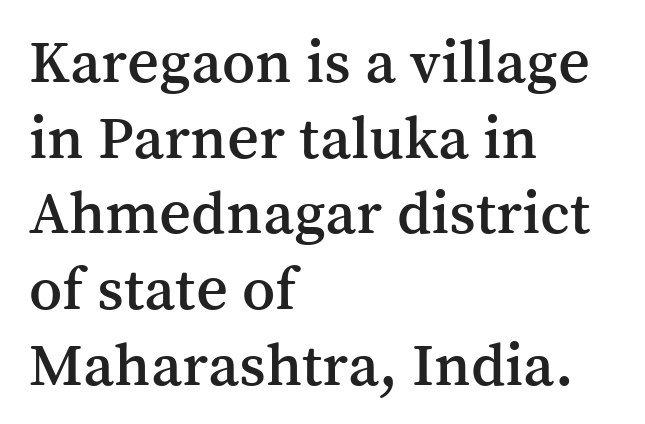
Q: Is the text italic (slanted)? A: No, it is upright.
Q: Is the typeface a serif or a sans-serif typeface? A: Serif.
Q: Is the text underlined? A: No.
Q: How is the paragraph aligned? A: Left-aligned.
Q: Is the spacing between letters normal or unusually wide? A: Normal.
Q: Width (condensed, normal, or wide)? A: Normal.
Q: Stroke contrast? A: Medium.
Q: x-height? A: Medium.
Q: Monospaced? A: No.
